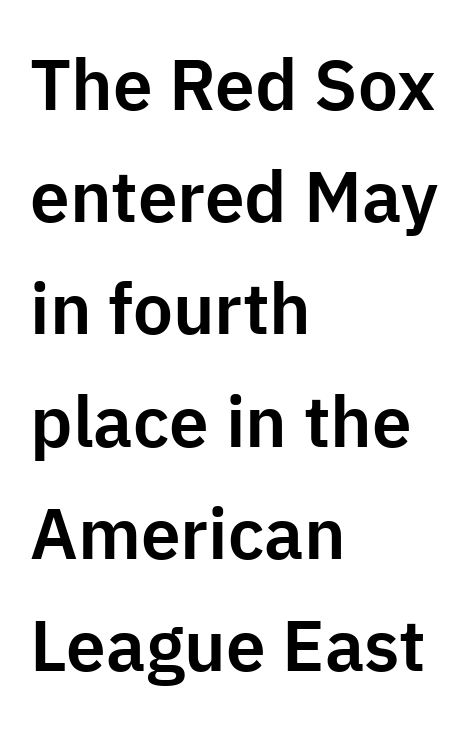
{"serif": "no", "italic": "no", "width": "normal", "stroke_contrast": "low", "x_height": "medium", "monospaced": "no", "underline": "no", "align": "left", "line_spacing": "normal", "line_spacing_ratio": 1.58, "letter_spacing": "normal", "letter_spacing_em": 0.0, "glyph_px": 71}
